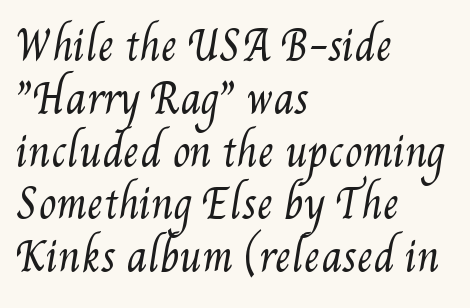
{"bold": "no", "weight": "regular", "width": "condensed", "stroke_contrast": "medium", "x_height": "small", "monospaced": "no", "underline": "no", "align": "left", "line_spacing": "normal", "line_spacing_ratio": 1.32, "letter_spacing": "normal", "letter_spacing_em": 0.0, "glyph_px": 40}
